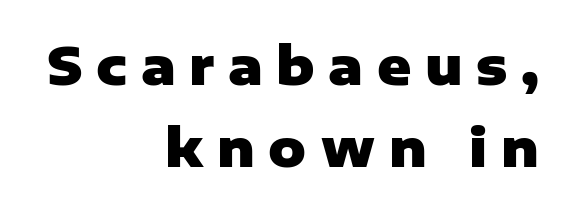
The font's upright variant was chosen for this text. The leading is moderate, giving the passage an even texture. This rendering features lettering with no underline. Bold? Absolutely — the strokes are thick and heavy.
